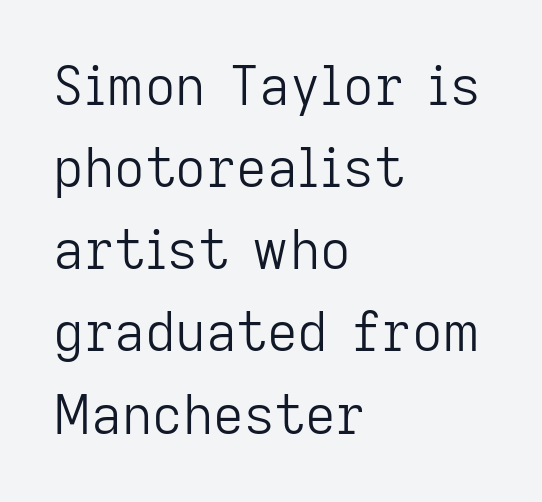
In terms of letterspacing, this is plain default setting. How would I describe the line gaps? Plain and ordinary. Posture: straight, roman, zero tilt. The area under the type is left untouched. Grotesque or geometric, the face here clearly has no serifs.
